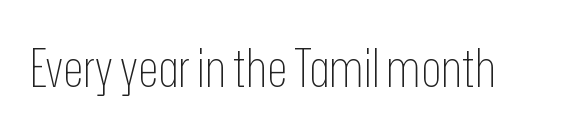
{"serif": "no", "italic": "no", "bold": "no", "weight": "thin", "width": "condensed", "stroke_contrast": "low", "x_height": "medium", "monospaced": "no", "underline": "no", "letter_spacing": "normal", "letter_spacing_em": 0.0, "glyph_px": 53}
